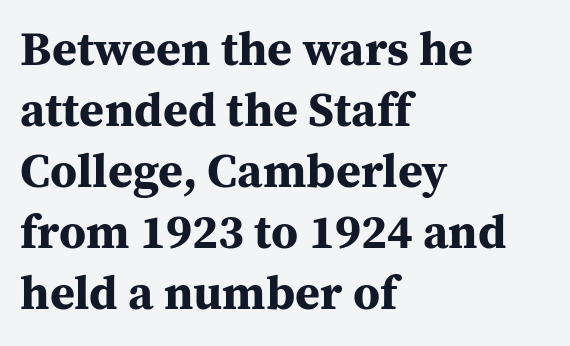
Q: Is the text bold? A: Yes.
Q: Is the text italic (slanted)? A: No, it is upright.
Q: Is the typeface a serif or a sans-serif typeface? A: Serif.
Q: Is the text underlined? A: No.
Q: How is the paragraph aligned? A: Left-aligned.
Q: Is the spacing between letters normal or unusually wide? A: Normal.
Q: Is the spacing between lines tight, normal or loose? A: Normal.
Q: Width (condensed, normal, or wide)? A: Normal.
Q: Stroke contrast? A: Medium.
Q: x-height? A: Medium.
Q: Monospaced? A: No.
